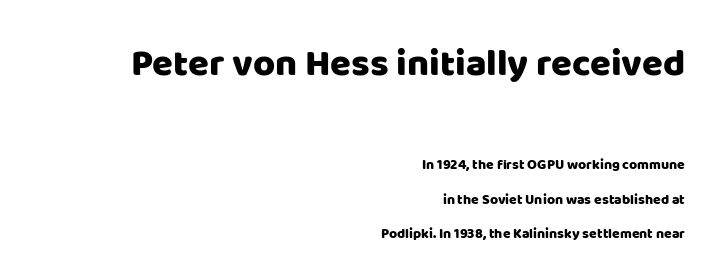
The image shows 38 px sans-serif type, upright; set right-aligned, loose line spacing (2.45x), normal letter spacing, not underlined; the first (top) block is 2.71x larger; low stroke contrast and a large x-height.
